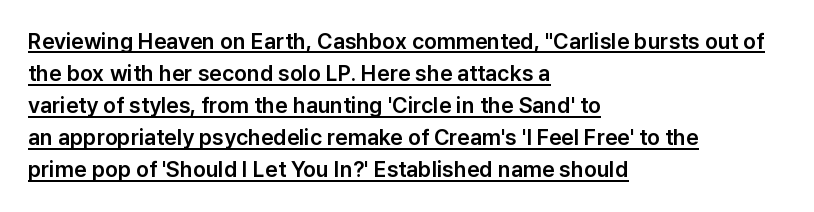
Horizontal alignment here is leftward, the default for most running prose. Regarding leading, the lines here are spaced in the standard way. The face used here is rendered with its standard letterfit. The words here are underlined. The lettering holds an erect, upright posture throughout.
